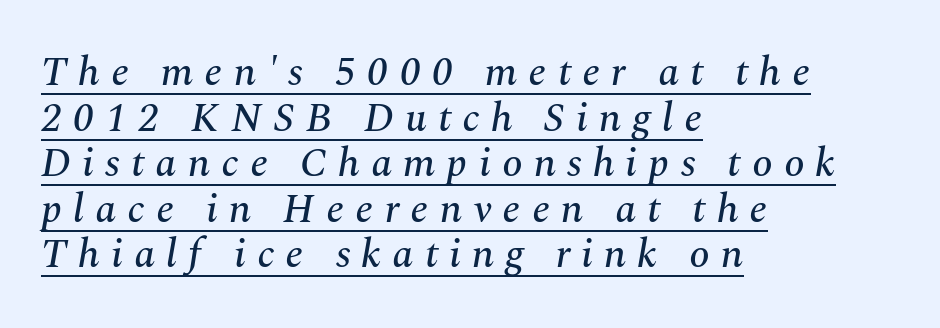
The image shows 41 px serif type, italic (leaning right); set left-aligned, tight line spacing (1.11x), unusually wide letter spacing (+0.27 em), underlined; medium stroke contrast and a medium x-height.
